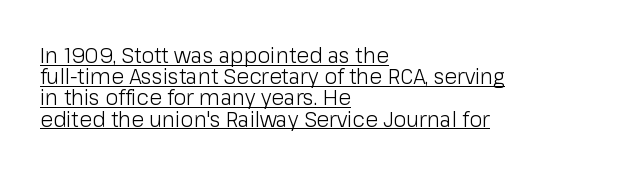
Q: Is the text bold? A: No.
Q: Is the text italic (slanted)? A: No, it is upright.
Q: Is the text underlined? A: Yes.
Q: How is the paragraph aligned? A: Left-aligned.
Q: Is the spacing between letters normal or unusually wide? A: Normal.
Q: Is the spacing between lines tight, normal or loose? A: Tight.
